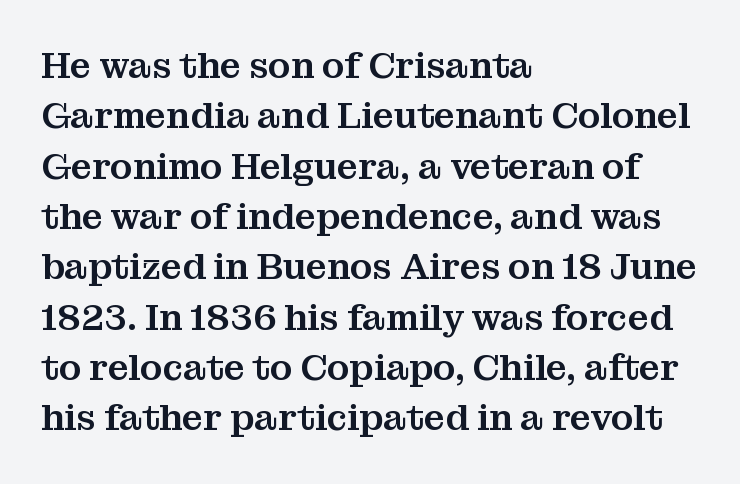
Q: Is the text italic (slanted)? A: No, it is upright.
Q: Is the typeface a serif or a sans-serif typeface? A: Serif.
Q: Is the text underlined? A: No.
Q: How is the paragraph aligned? A: Left-aligned.
Q: Is the spacing between letters normal or unusually wide? A: Normal.
Q: Is the spacing between lines tight, normal or loose? A: Normal.
Q: Width (condensed, normal, or wide)? A: Normal.
Q: Stroke contrast? A: Medium.
Q: x-height? A: Medium.
Q: Monospaced? A: No.
